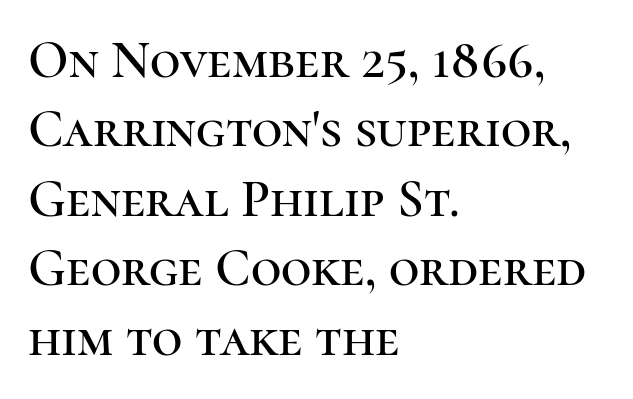
The image shows 53 px serif type, upright; set left-aligned, normal line spacing (1.31x), normal letter spacing, not underlined; high stroke contrast and a medium x-height.
